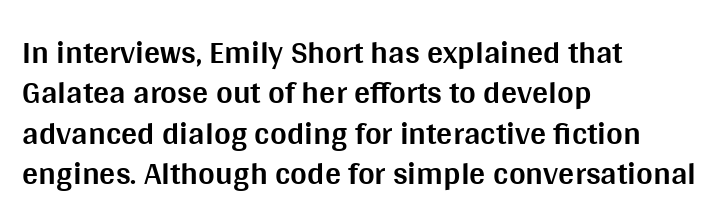
{"serif": "no", "italic": "no", "bold": "yes", "weight": "bold", "width": "normal", "stroke_contrast": "medium", "x_height": "large", "monospaced": "no", "underline": "no", "align": "left", "line_spacing": "normal", "line_spacing_ratio": 1.26, "letter_spacing": "normal", "letter_spacing_em": 0.0, "glyph_px": 32}
